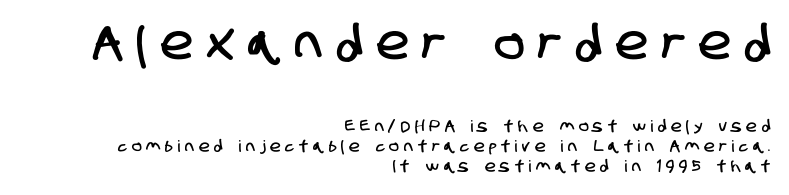
Q: Is the typeface a serif or a sans-serif typeface? A: Sans-serif.
Q: Is the text underlined? A: No.
Q: How is the paragraph aligned? A: Right-aligned.
Q: Is the spacing between letters normal or unusually wide? A: Unusually wide.
Q: Is the spacing between lines tight, normal or loose? A: Normal.
Q: Which block of text is set in a larger size, the first (top) or the second (bottom)? A: The first (top) one.
Q: Width (condensed, normal, or wide)? A: Condensed.
Q: Stroke contrast? A: Low.
Q: x-height? A: Large.
Q: Monospaced? A: No.
